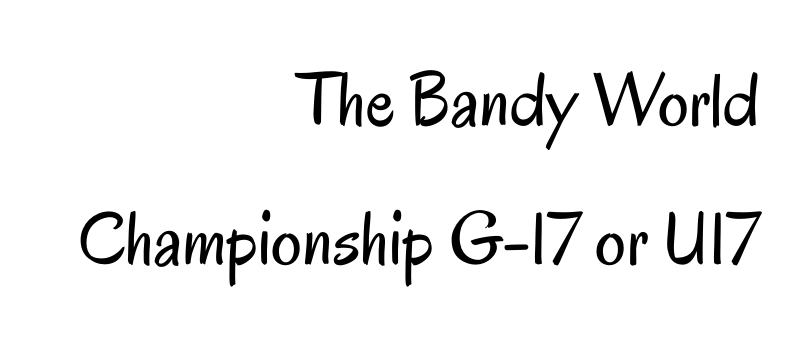
{"serif": "no", "italic": "no", "bold": "no", "weight": "regular", "width": "condensed", "stroke_contrast": "low", "x_height": "small", "monospaced": "no", "underline": "no", "align": "right", "line_spacing_ratio": 1.81, "letter_spacing": "normal", "letter_spacing_em": 0.0, "glyph_px": 77}
